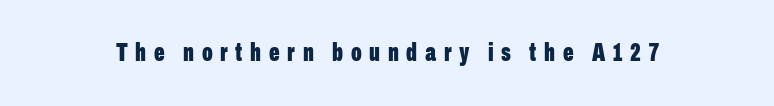
The image shows 25 px bold type, upright; set unusually wide letter spacing (+0.31 em), not underlined.
